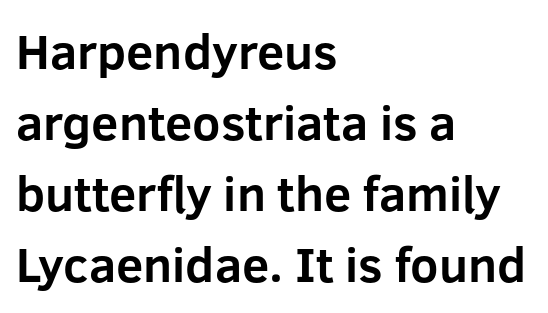
The baseline area is clear. Successive baselines arrive at the customary interval. How heavy is the stroke? Heavy — this is a bold. Is this a fixed-width face? No — the glyphs have proportional, varying widths.
